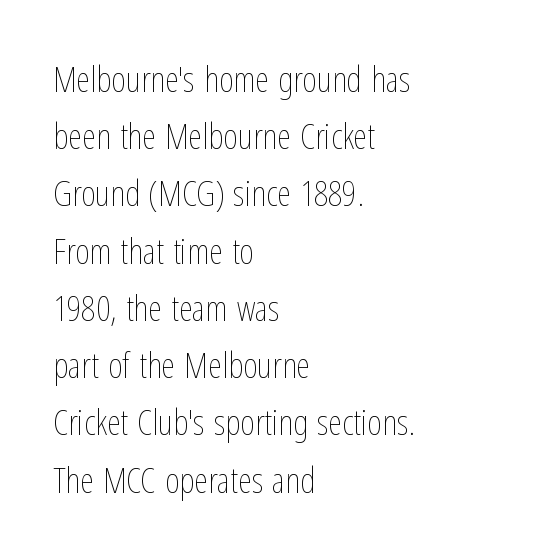
Q: Is the text bold? A: No.
Q: Is the text italic (slanted)? A: No, it is upright.
Q: Is the text underlined? A: No.
Q: How is the paragraph aligned? A: Left-aligned.
Q: Is the spacing between letters normal or unusually wide? A: Normal.
Q: Is the spacing between lines tight, normal or loose? A: Normal.
Q: Width (condensed, normal, or wide)? A: Condensed.
Q: Stroke contrast? A: Low.
Q: x-height? A: Medium.
Q: Monospaced? A: No.
